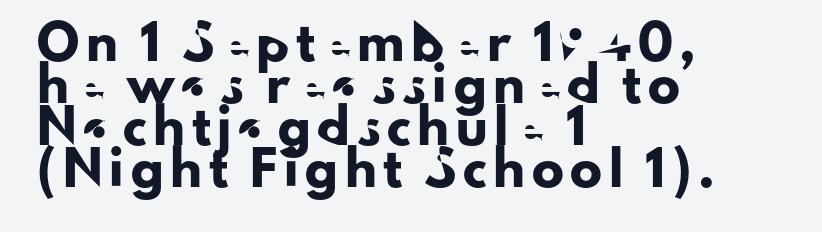
Teacher's note: observe the even left margin — that is flush-left alignment. This sample has the flowing, uneven cadence of proportional lettering. No feet cap the strokes, marking this as sans-serif type. The zone under the glyphs is completely vacant. These lines sit exactly where default settings would place them. Glyph-to-glyph distance is far greater than everyday printed text.
